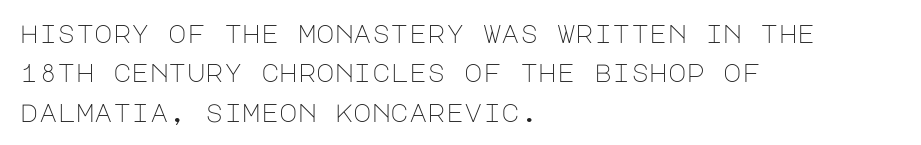
{"italic": "no", "bold": "no", "underline": "no", "align": "left", "line_spacing": "normal", "line_spacing_ratio": 1.58, "letter_spacing": "normal", "letter_spacing_em": 0.0, "glyph_px": 25}
